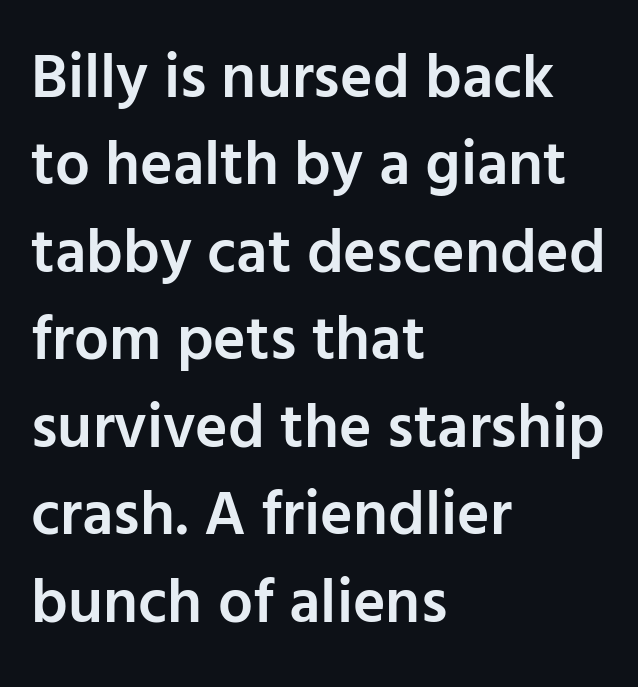
Q: Is the text bold? A: Semi-bold.
Q: Is the text italic (slanted)? A: No, it is upright.
Q: Is the typeface a serif or a sans-serif typeface? A: Sans-serif.
Q: Is the text underlined? A: No.
Q: How is the paragraph aligned? A: Left-aligned.
Q: Is the spacing between letters normal or unusually wide? A: Normal.
Q: Is the spacing between lines tight, normal or loose? A: Normal.
Q: Width (condensed, normal, or wide)? A: Normal.
Q: Stroke contrast? A: Low.
Q: x-height? A: Medium.
Q: Monospaced? A: No.
